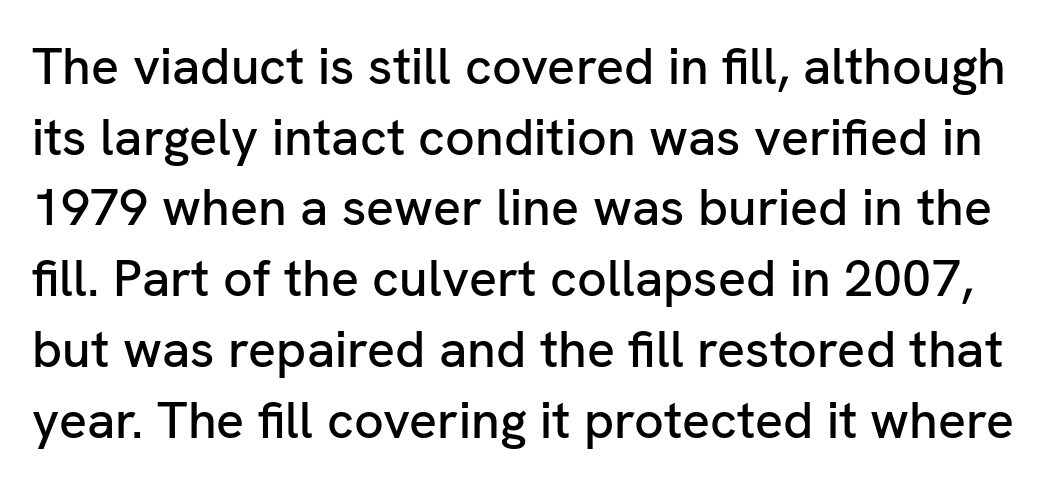
{"serif": "no", "italic": "no", "width": "normal", "stroke_contrast": "low", "x_height": "medium", "monospaced": "no", "underline": "no", "line_spacing": "normal", "line_spacing_ratio": 1.36, "letter_spacing": "normal", "letter_spacing_em": 0.0, "glyph_px": 52}
